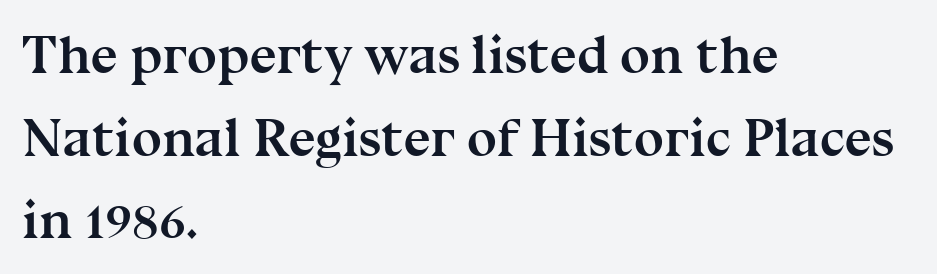
The image shows 54 px semibold serif type, upright; set left-aligned, normal line spacing (1.53x), normal letter spacing, not underlined; medium stroke contrast and a medium x-height.
